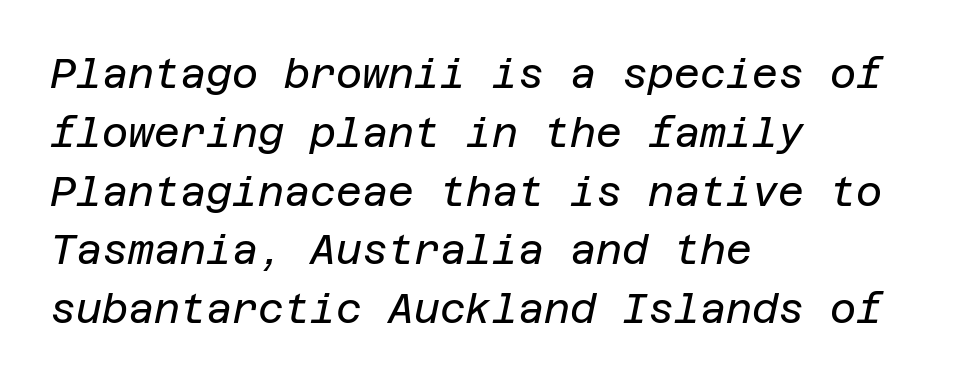
The typography opts for an oblique posture over an upright one. Short note: letters normally spaced. The weight tops out at a normal text grade. Just letters on the line, the space beneath them empty.
